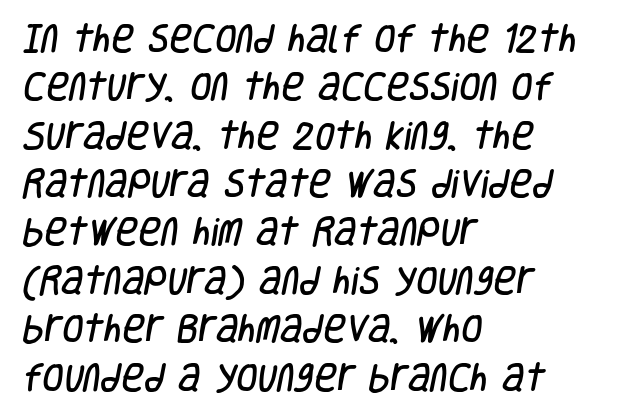
Think of a printed novel: that variable character pitch is what you see here. You can tell from the bare stems that sans-serif type was used. Here the glyphs are tracked normally, forming tight word shapes. Every row of glyphs begins at an identical x-position on the left. One glance says typical: line gaps are just what's usual. Underline: absent.
